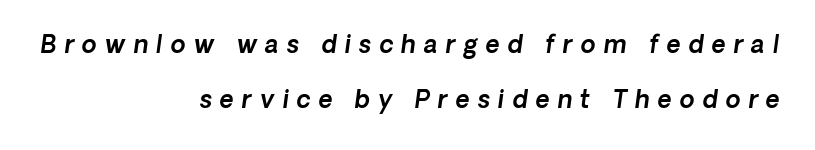
Visually the block forms a straight wall on the right and a jagged coastline on the left. Compared with typical paragraphs, the rows here are farther apart. Tracking value appears strongly positive — letters spread wide. Plain, unruled lines of type.
